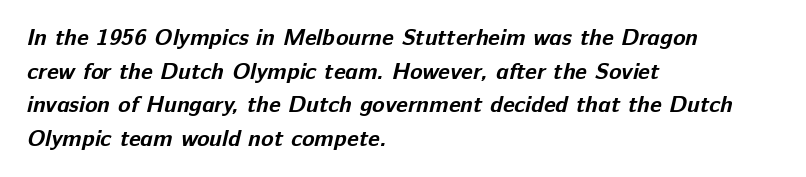
The image shows 23 px bold type; set left-aligned, normal line spacing (1.46x), normal letter spacing, not underlined.
